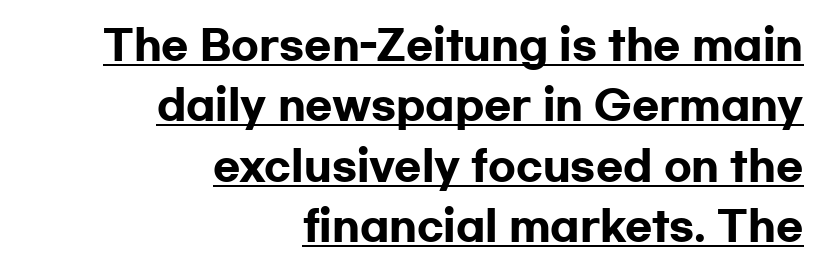
Compared with a flush-left layout, this one pins lines to the opposite, right side. The specimen reads as upright at a glance. Underlined type. Nope, no serifs anywhere on these letters.
